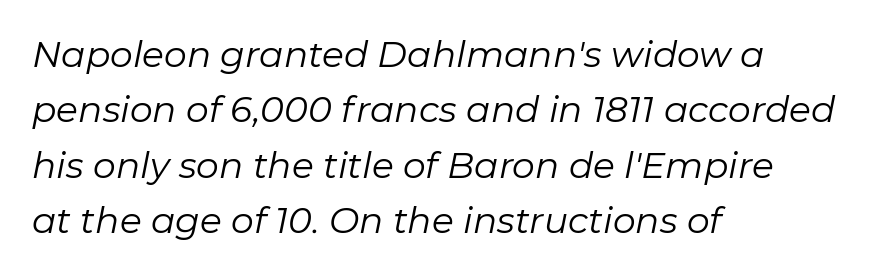
Left-aligned paragraph, ragged on the right. The face used here is proportionally spaced, like ordinary book or web type. Letter spacing: default. Weight: regular or lighter. Unmarked baselines from the first word to the last. Italic? Definitely — the glyphs are oblique.
